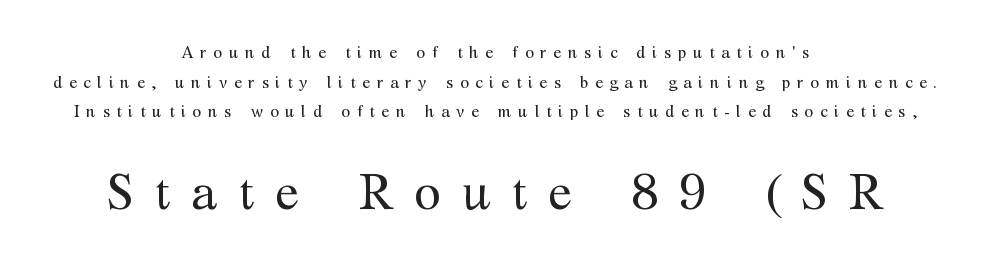
The image shows 49 px regular-weight serif type, upright; set centered, line spacing 1.85x, unusually wide letter spacing (+0.42 em), not underlined; the second (bottom) block is 3.06x larger; medium stroke contrast and a medium x-height.
